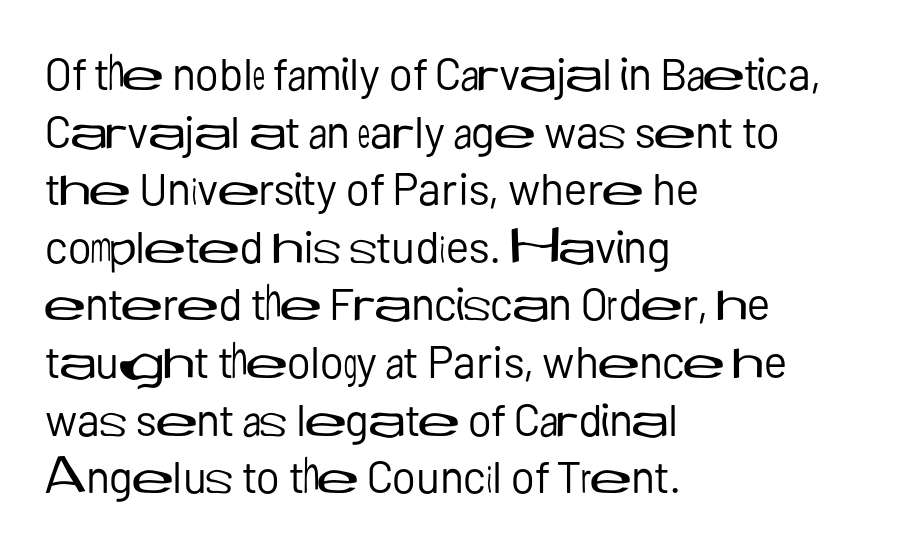
Tall strokes in this sample are plumb rather than angled. The letterforms sit shoulder to shoulder at normal distance. The passage shown is not bold in any degree. This sample has the flowing, uneven cadence of proportional lettering.
